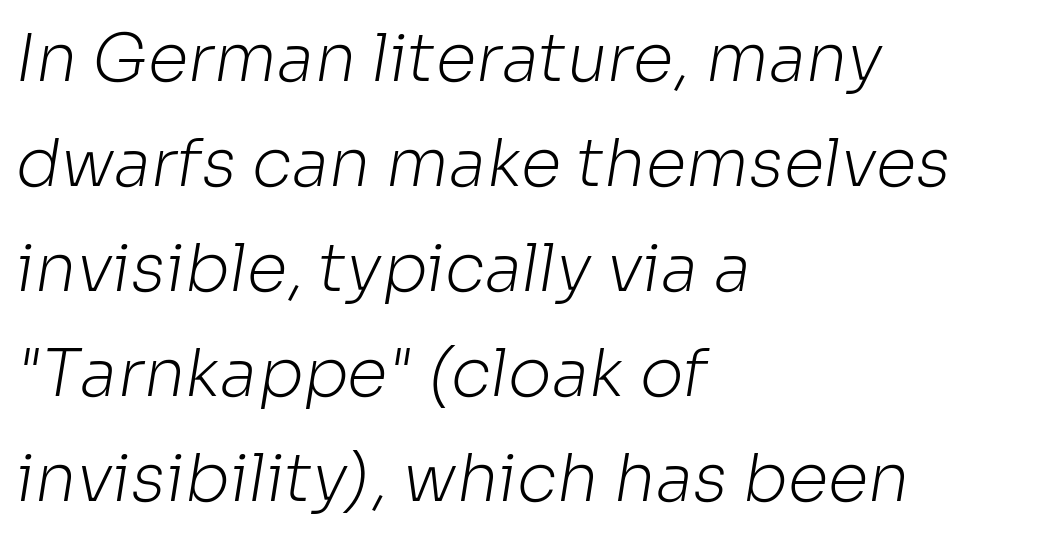
{"serif": "no", "bold": "no", "weight": "light", "width": "normal", "stroke_contrast": "low", "x_height": "medium", "monospaced": "no", "underline": "no", "align": "left", "line_spacing": "normal", "line_spacing_ratio": 1.59, "letter_spacing": "normal", "letter_spacing_em": 0.0, "glyph_px": 66}
